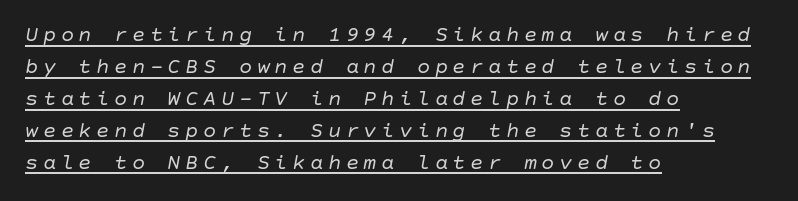
Think standard paragraph weight, or any step lighter than that. The lines in this sample share a left origin and differ only in where they stop. Substantial extra tracking has been applied to these lines. Every word sits above its own underline.
